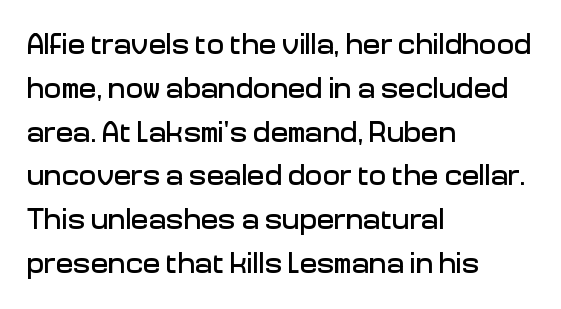
{"serif": "no", "italic": "no", "width": "normal", "stroke_contrast": "low", "x_height": "medium", "monospaced": "no", "underline": "no", "align": "left", "line_spacing": "normal", "line_spacing_ratio": 1.51, "letter_spacing": "normal", "letter_spacing_em": 0.0, "glyph_px": 29}
